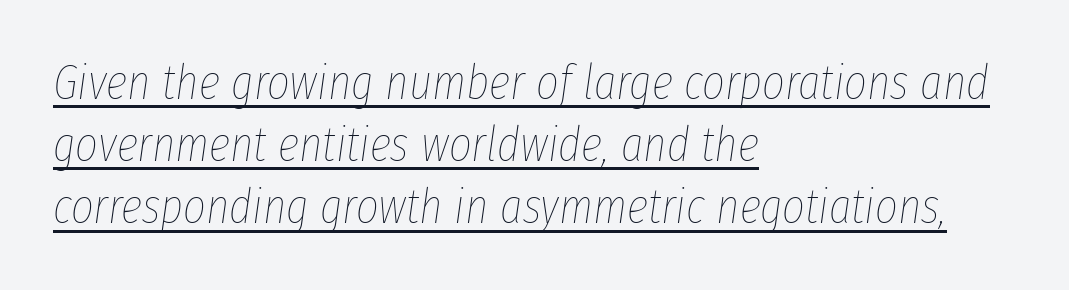
{"italic": "yes", "lean": "right", "slant_degrees": 8, "bold": "no", "weight": "thin", "width": "condensed", "stroke_contrast": "low", "x_height": "medium", "monospaced": "no", "underline": "yes", "align": "left", "line_spacing": "normal", "line_spacing_ratio": 1.27, "letter_spacing": "normal", "letter_spacing_em": 0.0, "glyph_px": 49}
